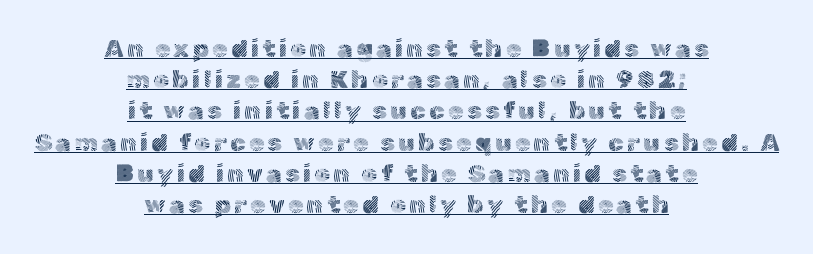
The image shows 25 px text type, upright; set centered, normal line spacing (1.25x), underlined.
